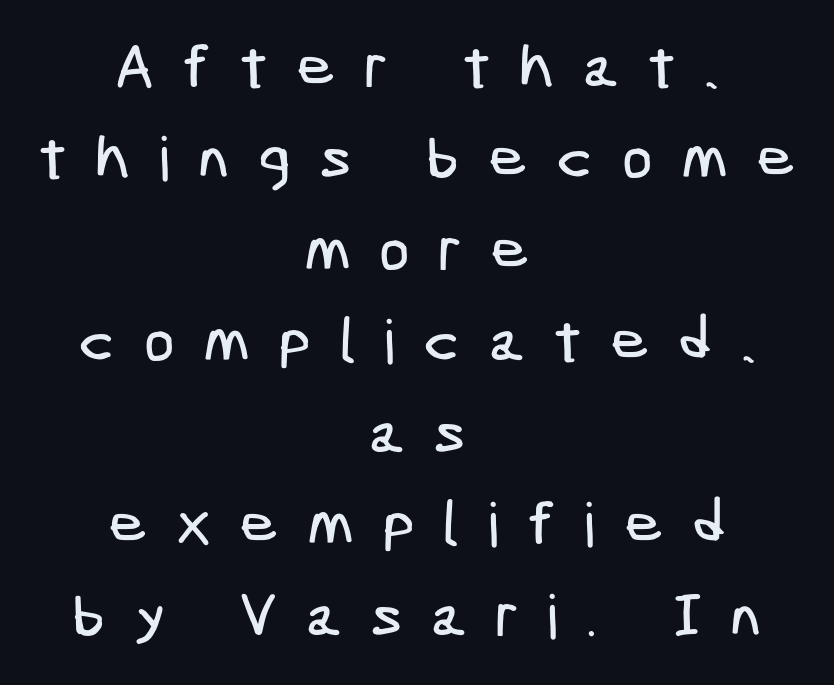
Q: Is the typeface a serif or a sans-serif typeface? A: Sans-serif.
Q: Is the text underlined? A: No.
Q: How is the paragraph aligned? A: Centered.
Q: Is the spacing between letters normal or unusually wide? A: Unusually wide.
Q: Is the spacing between lines tight, normal or loose? A: Normal.
Q: Width (condensed, normal, or wide)? A: Condensed.
Q: Stroke contrast? A: Low.
Q: x-height? A: Medium.
